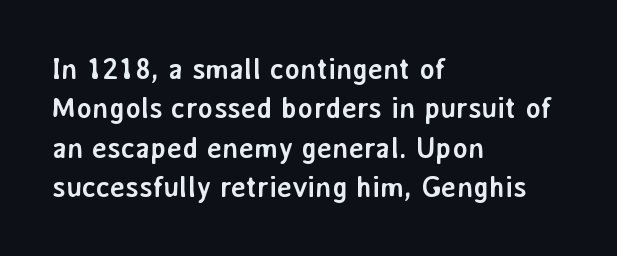
A typesetter would call this leading conventional body-copy spacing. A typesetter would mark this as roman, not italic. The zone under the glyphs is completely vacant. The rendering uses natural spacing where letterforms have individual widths. Does extra space separate the letters? No, they use regular spacing.
